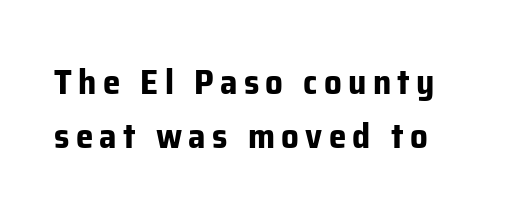
{"serif": "no", "italic": "no", "bold": "yes", "weight": "bold", "width": "normal", "stroke_contrast": "low", "x_height": "medium", "monospaced": "no", "underline": "no", "line_spacing": "normal", "line_spacing_ratio": 1.54, "glyph_px": 35}
